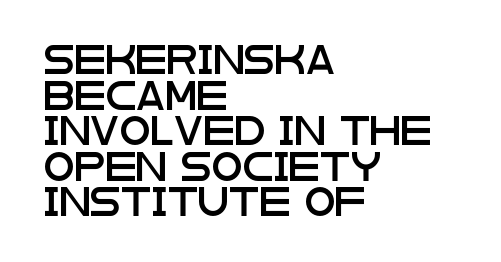
{"serif": "no", "italic": "no", "width": "wide", "stroke_contrast": "low", "x_height": "large", "monospaced": "no", "underline": "no", "align": "left", "line_spacing": "normal", "line_spacing_ratio": 1.27, "letter_spacing": "normal", "letter_spacing_em": 0.0, "glyph_px": 28}
